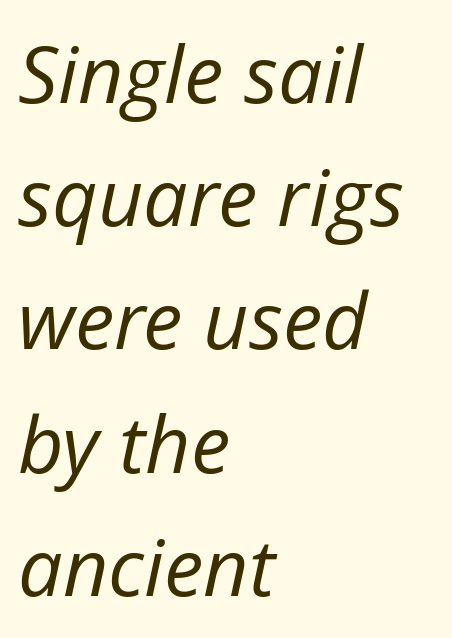
The image shows 79 px regular-weight type, italic (leaning right); set left-aligned, normal line spacing (1.56x), normal letter spacing, not underlined; low stroke contrast and a medium x-height.
